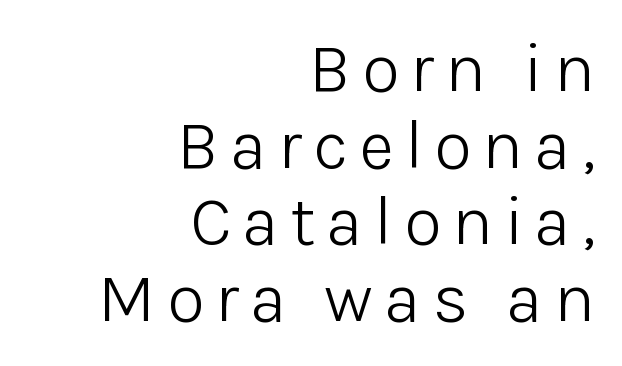
Q: Is the text bold? A: No.
Q: Is the text italic (slanted)? A: No, it is upright.
Q: Is the typeface a serif or a sans-serif typeface? A: Sans-serif.
Q: Is the text underlined? A: No.
Q: How is the paragraph aligned? A: Right-aligned.
Q: Is the spacing between lines tight, normal or loose? A: Tight.
Q: Width (condensed, normal, or wide)? A: Normal.
Q: Stroke contrast? A: Low.
Q: x-height? A: Medium.
Q: Monospaced? A: No.
